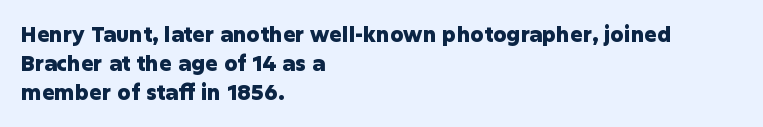
Leftover space on each line is placed entirely after the last word. The baseline area is clear. Tracking value appears to be zero — textbook default spacing. Is the type bold? Yes — the strokes are clearly thick and heavy.
